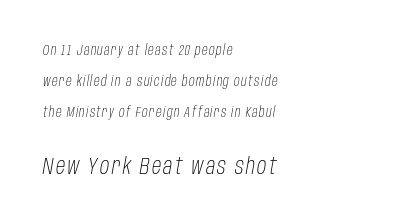
{"italic": "yes", "lean": "right", "slant_degrees": 10, "bold": "no", "underline": "no", "align": "left", "line_spacing": "loose", "line_spacing_ratio": 2.23, "larger_block": "second", "size_ratio": 1.64, "glyph_px": 23}
